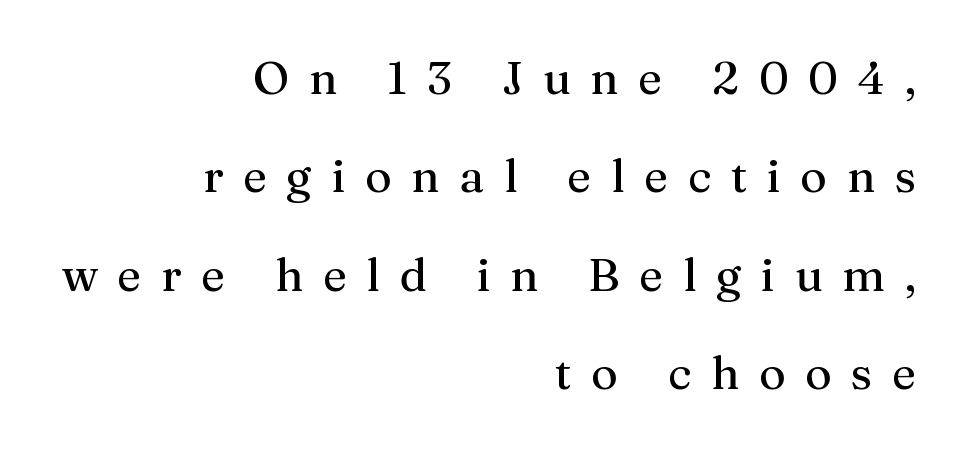
The face used here is proportionally spaced, like ordinary book or web type. The designer went with a serif here, giving each stem small feet. In CSS terms this would be text-align: right. The block of text is sparse from top to bottom, with ample space between rows. Stem width sits at or under what a default text font uses. Descenders hang freely into open space.
